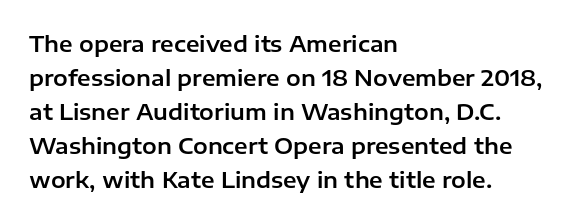
Q: Is the text italic (slanted)? A: No, it is upright.
Q: Is the text underlined? A: No.
Q: How is the paragraph aligned? A: Left-aligned.
Q: Is the spacing between letters normal or unusually wide? A: Normal.
Q: Is the spacing between lines tight, normal or loose? A: Normal.
